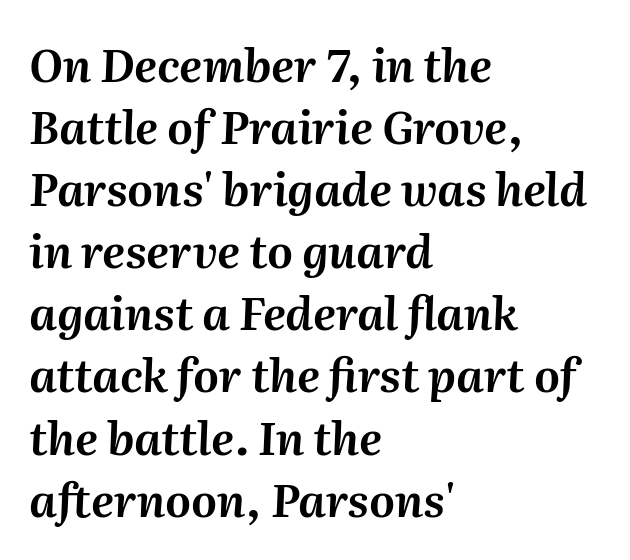
{"italic": "yes", "lean": "right", "slant_degrees": 2, "width": "normal", "stroke_contrast": "medium", "x_height": "medium", "monospaced": "no", "underline": "no", "align": "left", "line_spacing": "normal", "line_spacing_ratio": 1.38, "letter_spacing": "normal", "letter_spacing_em": 0.0, "glyph_px": 45}
